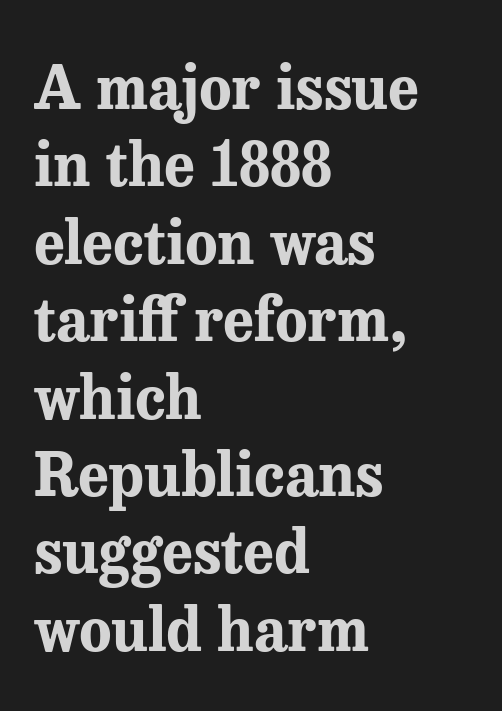
The image shows 60 px bold serif type, upright; set left-aligned, normal line spacing (1.29x), normal letter spacing, not underlined; medium stroke contrast and a medium x-height.
